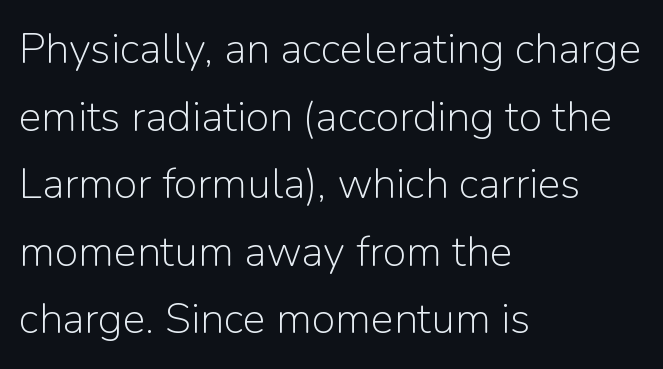
{"serif": "no", "italic": "no", "bold": "no", "weight": "light", "width": "normal", "stroke_contrast": "low", "x_height": "medium", "monospaced": "no", "underline": "no", "align": "left", "line_spacing": "normal", "line_spacing_ratio": 1.57, "letter_spacing": "normal", "letter_spacing_em": 0.0, "glyph_px": 43}
